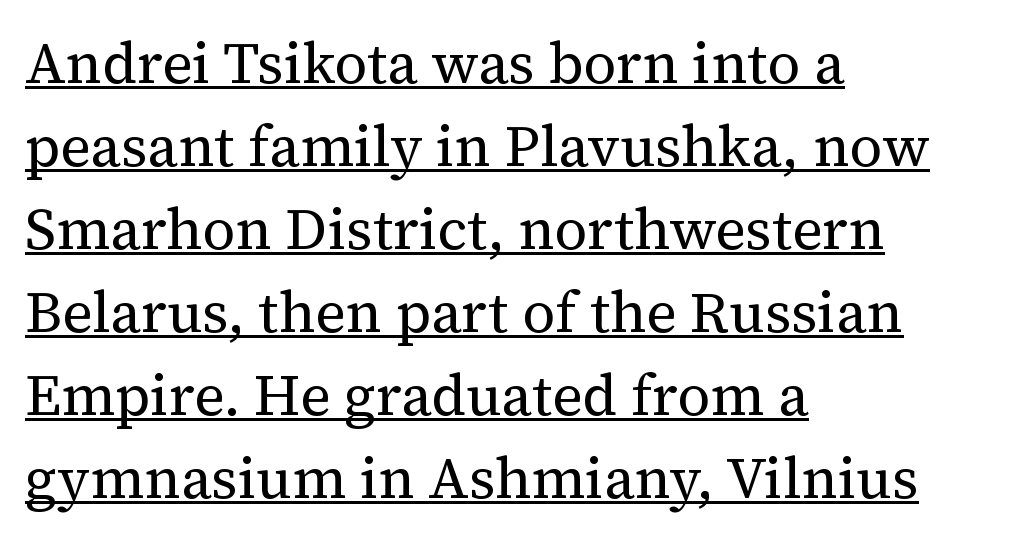
{"serif": "yes", "italic": "no", "bold": "no", "weight": "regular", "width": "normal", "stroke_contrast": "medium", "x_height": "medium", "monospaced": "no", "underline": "yes", "align": "left", "line_spacing": "normal", "line_spacing_ratio": 1.43, "letter_spacing": "normal", "letter_spacing_em": 0.0, "glyph_px": 58}
